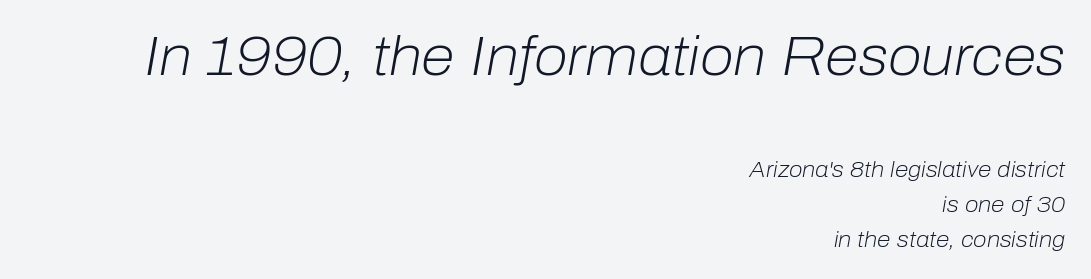
{"italic": "yes", "lean": "right", "slant_degrees": 10, "bold": "no", "weight": "light", "width": "normal", "stroke_contrast": "low", "x_height": "medium", "monospaced": "no", "underline": "no", "align": "right", "line_spacing": "normal", "line_spacing_ratio": 1.59, "letter_spacing": "normal", "letter_spacing_em": 0.0, "larger_block": "first", "size_ratio": 2.5, "glyph_px": 55}
